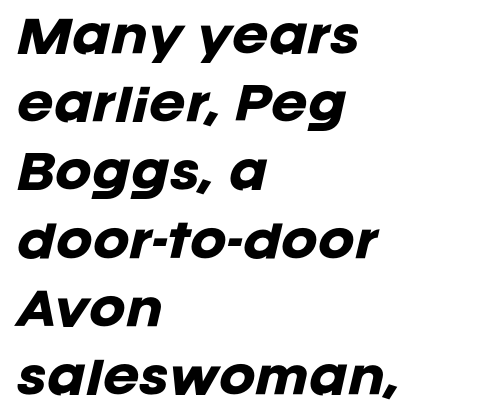
Q: Is the text bold? A: Yes.
Q: Is the text italic (slanted)? A: Yes, it leans right by about 12 degrees.
Q: Is the text underlined? A: No.
Q: How is the paragraph aligned? A: Left-aligned.
Q: Is the spacing between letters normal or unusually wide? A: Normal.
Q: Is the spacing between lines tight, normal or loose? A: Normal.
Q: Width (condensed, normal, or wide)? A: Normal.
Q: Stroke contrast? A: Low.
Q: x-height? A: Large.
Q: Monospaced? A: No.
